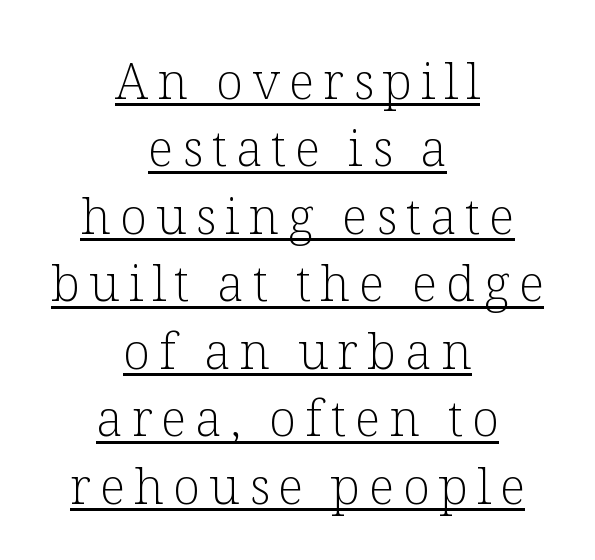
A student would call this center alignment; a typographer would say set centered. A serif font was chosen for this passage. Ink coverage per letter is moderate at most. A typesetter would call this proportional, since set widths differ per character.
